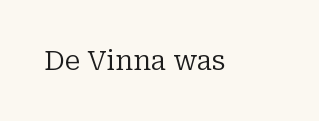
A typesetter would call this proportional, since set widths differ per character. This is roman type, the default non-slanted kind. The rendering keeps characters at their native spacing. Clear beneath every line of the passage. Old-style or modern, the face here clearly has serifs. Stems and bowls with no extra thickness — not bold.
